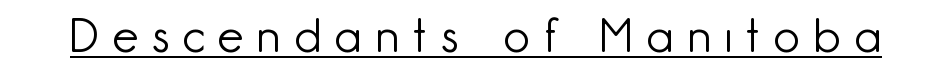
Q: Is the text bold? A: No.
Q: Is the text italic (slanted)? A: No, it is upright.
Q: Is the typeface a serif or a sans-serif typeface? A: Sans-serif.
Q: Is the text underlined? A: Yes.
Q: Is the spacing between letters normal or unusually wide? A: Unusually wide.
Q: Width (condensed, normal, or wide)? A: Normal.
Q: Stroke contrast? A: Low.
Q: x-height? A: Small.
Q: Monospaced? A: No.
